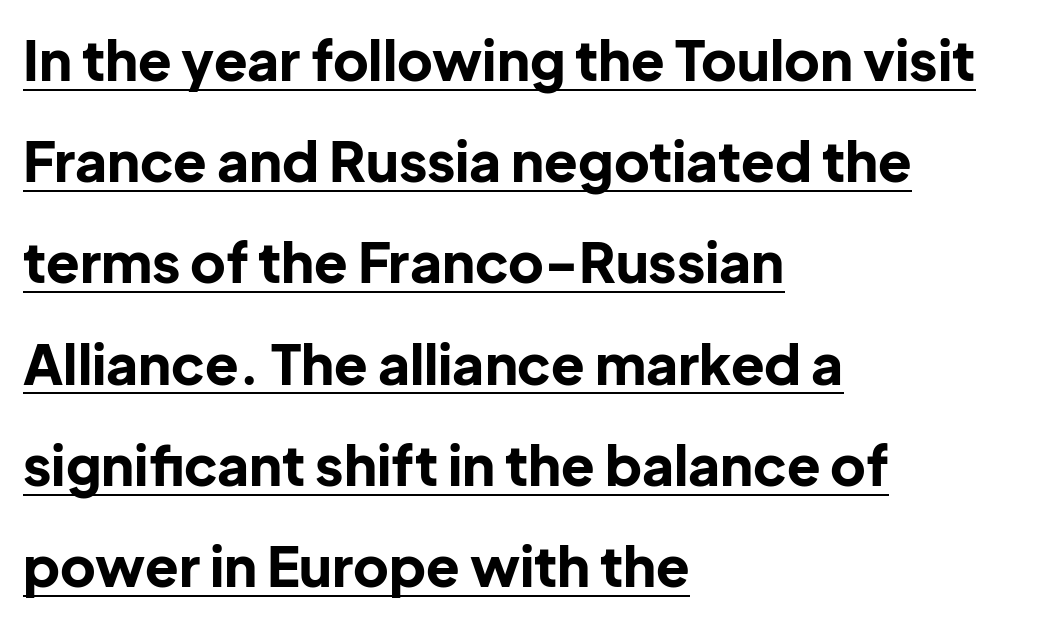
The image shows 55 px bold sans-serif type, upright; set left-aligned, line spacing 1.84x, normal letter spacing, underlined; low stroke contrast and a medium x-height.
